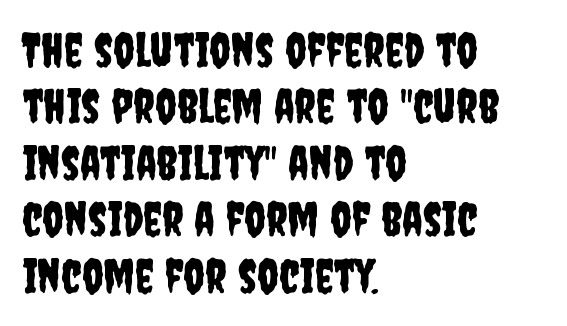
{"serif": "no", "italic": "no", "width": "condensed", "stroke_contrast": "low", "x_height": "large", "monospaced": "no", "underline": "no", "align": "left", "line_spacing_ratio": 1.2, "letter_spacing": "normal", "letter_spacing_em": 0.0, "glyph_px": 47}
